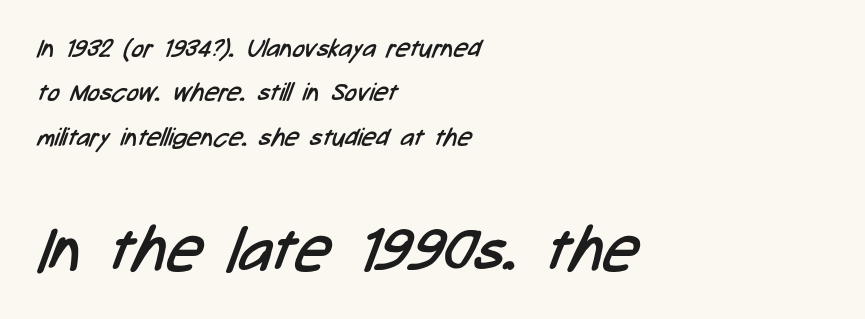
The glyphs in this specimen are sans serif. Stroke thickness stays within the range of a standard reading face or lighter. Nothing unusual about the tracking: characters are spaced as the font intends. The specimen omits any rule beneath the text block's lines. Character size in the trailing block exceeds that of the leading block.
